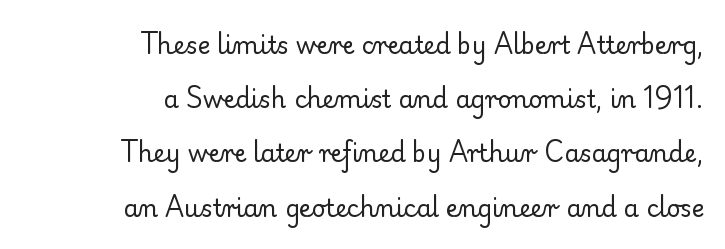
Q: Is the text bold? A: No.
Q: Is the text italic (slanted)? A: No, it is upright.
Q: Is the text underlined? A: No.
Q: How is the paragraph aligned? A: Right-aligned.
Q: Is the spacing between letters normal or unusually wide? A: Normal.
Q: Is the spacing between lines tight, normal or loose? A: Loose.
